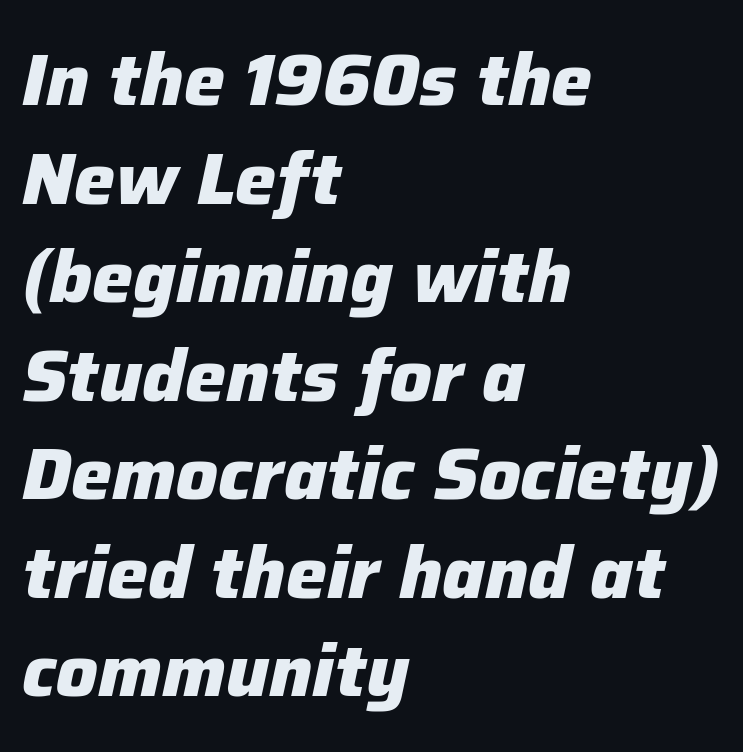
The line texture is even and compact thanks to regular tracking. Line spacing here is normal. Notice how the stems are inclined rather than vertical — that's the hallmark of italics. Is this a fixed-width face? No — the glyphs have proportional, varying widths. Honestly, there is no underline to notice here at all. Heavy, bold letterforms.
